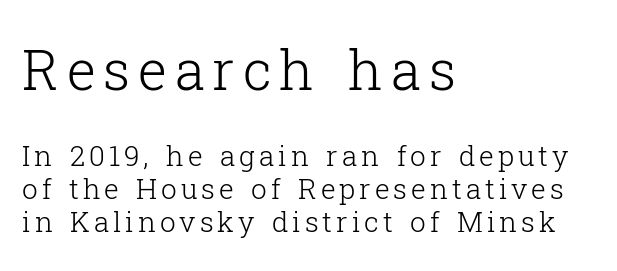
The initial chunk of copy outweighs the following chunk in type size. The area under the type is left untouched. A light-to-regular cut is what we see here. Old-style or modern, the face here clearly has serifs.
